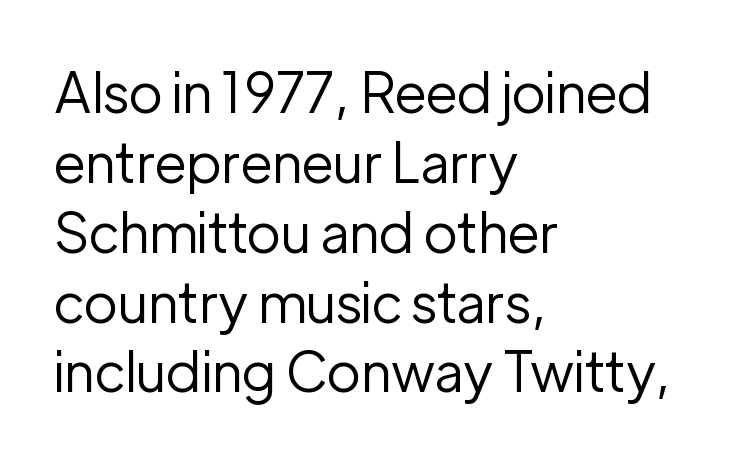
{"serif": "no", "italic": "no", "bold": "no", "weight": "regular", "width": "normal", "stroke_contrast": "low", "x_height": "medium", "monospaced": "no", "underline": "no", "align": "left", "line_spacing": "normal", "line_spacing_ratio": 1.27, "letter_spacing": "normal", "letter_spacing_em": 0.0, "glyph_px": 55}
